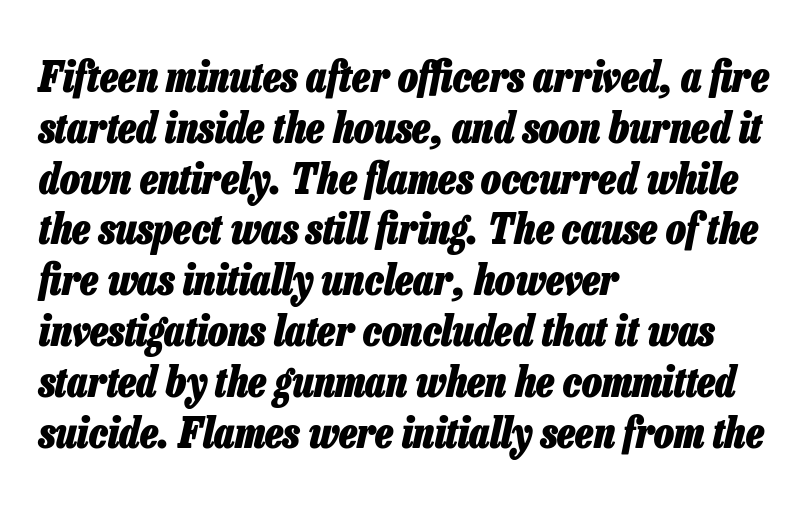
The image shows 42 px heavy, condensed type, italic (leaning right); set left-aligned, line spacing 1.21x, normal letter spacing, not underlined; low stroke contrast and a medium x-height.
